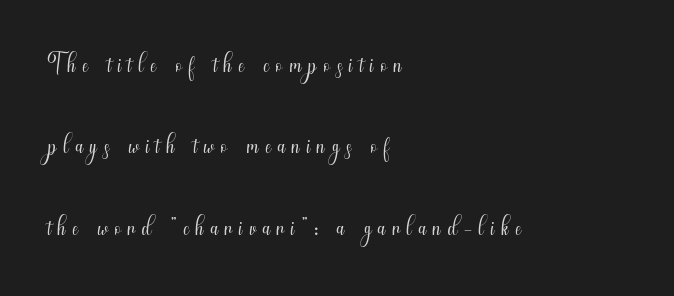
The image shows 36 px light, condensed sans-serif type; set left-aligned, loose line spacing (2.26x), not underlined; medium stroke contrast and a small x-height.
